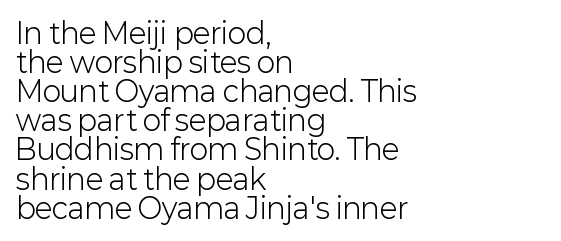
The image shows 28 px light sans-serif type, upright; set left-aligned, tight line spacing (1.04x), normal letter spacing, not underlined; low stroke contrast and a medium x-height.
